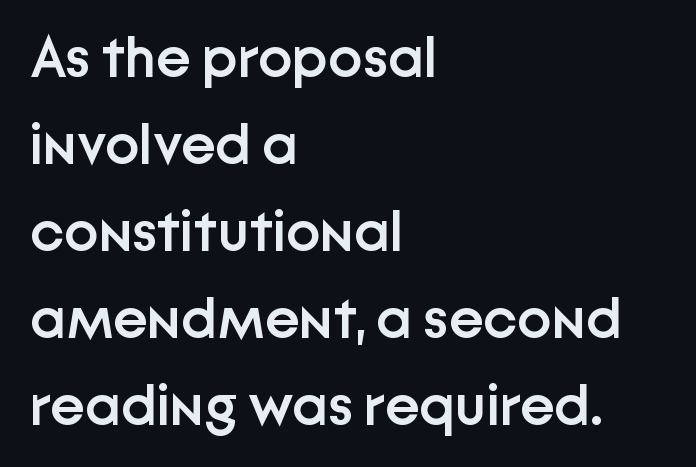
{"serif": "no", "italic": "no", "bold": "semi", "weight": "semibold", "width": "normal", "stroke_contrast": "low", "x_height": "medium", "monospaced": "no", "underline": "no", "align": "left", "line_spacing": "normal", "line_spacing_ratio": 1.5, "letter_spacing": "normal", "letter_spacing_em": 0.0, "glyph_px": 58}
